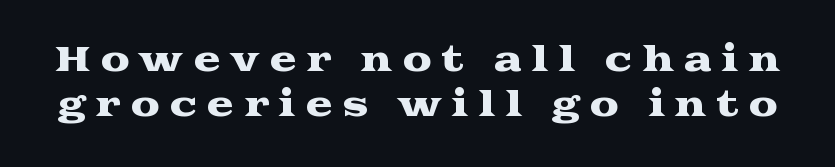
Q: Is the text italic (slanted)? A: No, it is upright.
Q: Is the typeface a serif or a sans-serif typeface? A: Serif.
Q: Is the text underlined? A: No.
Q: Is the spacing between letters normal or unusually wide? A: Unusually wide.
Q: Is the spacing between lines tight, normal or loose? A: Normal.
Q: Width (condensed, normal, or wide)? A: Wide.
Q: Stroke contrast? A: Medium.
Q: x-height? A: Medium.
Q: Monospaced? A: No.
